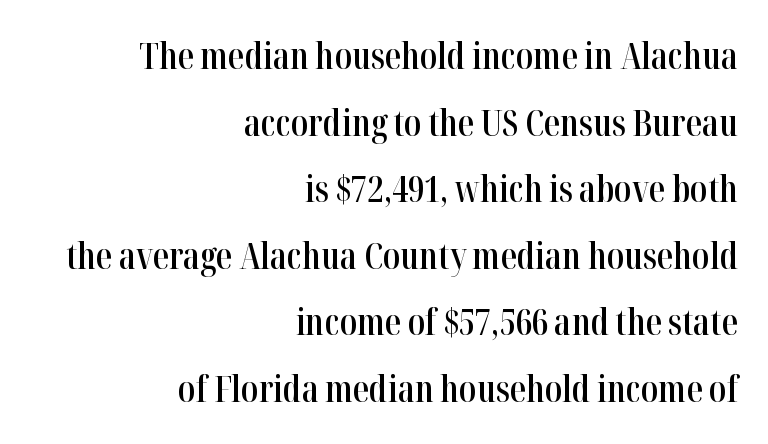
{"serif": "yes", "italic": "no", "bold": "semi", "weight": "semibold", "width": "condensed", "stroke_contrast": "high", "x_height": "medium", "monospaced": "no", "underline": "no", "align": "right", "line_spacing_ratio": 1.85, "letter_spacing": "normal", "letter_spacing_em": 0.0, "glyph_px": 36}
